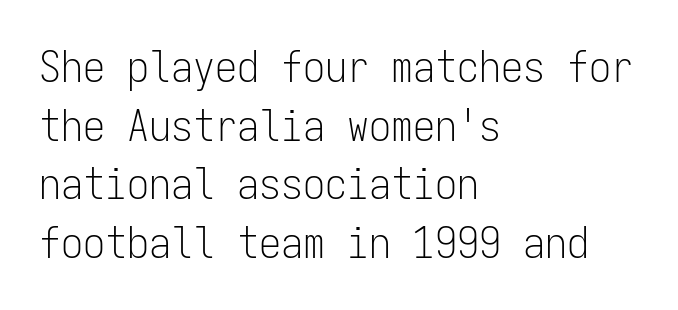
{"serif": "no", "italic": "no", "bold": "no", "weight": "light", "width": "condensed", "stroke_contrast": "low", "x_height": "medium", "monospaced": "yes", "underline": "no", "align": "left", "line_spacing": "normal", "line_spacing_ratio": 1.33, "letter_spacing": "normal", "letter_spacing_em": 0.0, "glyph_px": 44}
